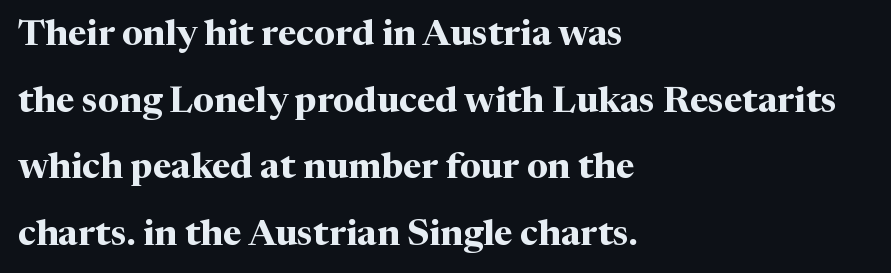
Q: Is the text bold? A: Yes.
Q: Is the text italic (slanted)? A: No, it is upright.
Q: Is the typeface a serif or a sans-serif typeface? A: Serif.
Q: Is the text underlined? A: No.
Q: How is the paragraph aligned? A: Left-aligned.
Q: Is the spacing between letters normal or unusually wide? A: Normal.
Q: Width (condensed, normal, or wide)? A: Normal.
Q: Stroke contrast? A: Medium.
Q: x-height? A: Medium.
Q: Monospaced? A: No.
